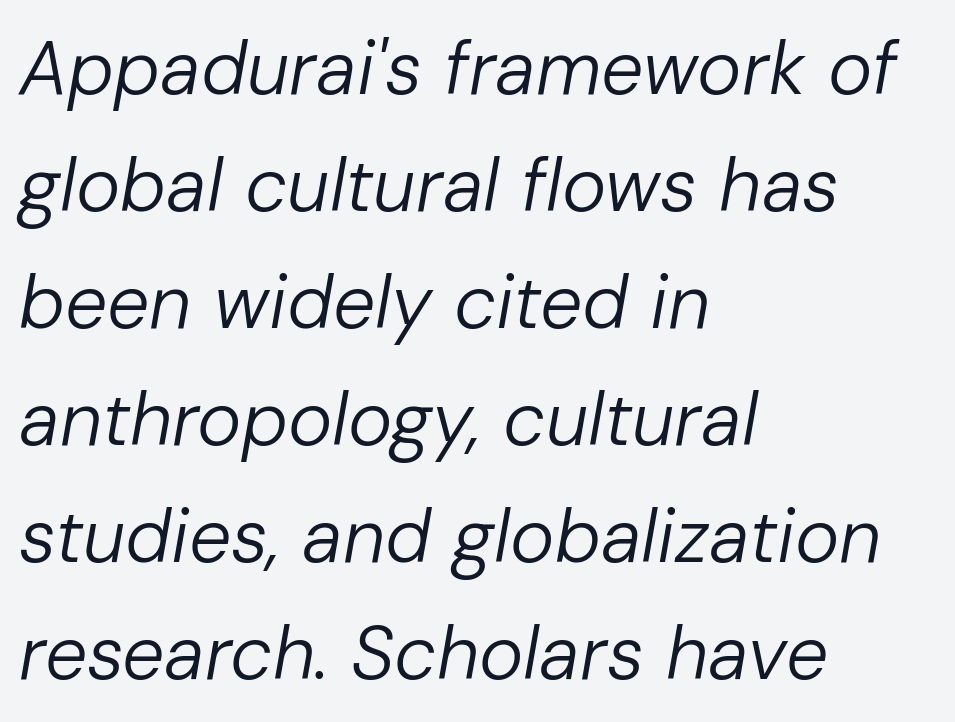
Each line starts at the same left margin while the right side varies. Words float on clear page, feet unadorned. Italic? Definitely — the glyphs are oblique. Regular leading. Stems and bowls with no extra thickness — not bold.
